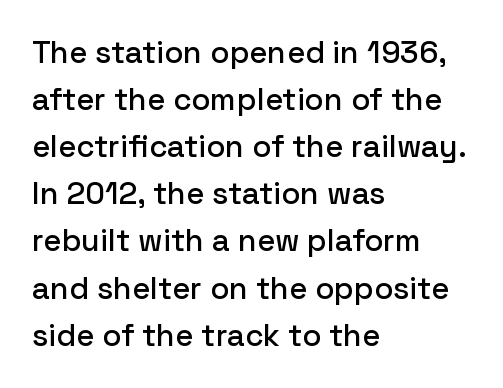
Q: Is the text italic (slanted)? A: No, it is upright.
Q: Is the typeface a serif or a sans-serif typeface? A: Sans-serif.
Q: Is the text underlined? A: No.
Q: How is the paragraph aligned? A: Left-aligned.
Q: Is the spacing between letters normal or unusually wide? A: Normal.
Q: Is the spacing between lines tight, normal or loose? A: Normal.
Q: Width (condensed, normal, or wide)? A: Normal.
Q: Stroke contrast? A: Low.
Q: x-height? A: Medium.
Q: Monospaced? A: No.
